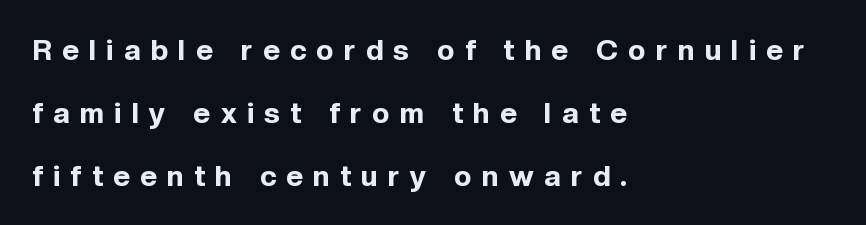
Q: Is the text bold? A: Yes.
Q: Is the text italic (slanted)? A: No, it is upright.
Q: Is the typeface a serif or a sans-serif typeface? A: Sans-serif.
Q: Is the text underlined? A: No.
Q: How is the paragraph aligned? A: Left-aligned.
Q: Is the spacing between letters normal or unusually wide? A: Unusually wide.
Q: Is the spacing between lines tight, normal or loose? A: Loose.
Q: Width (condensed, normal, or wide)? A: Normal.
Q: x-height? A: Medium.
Q: Monospaced? A: No.
